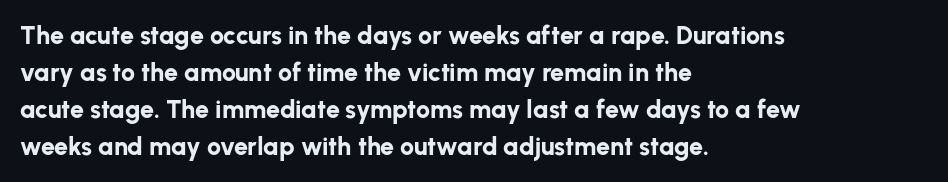
Q: Is the text bold? A: Yes.
Q: Is the text italic (slanted)? A: No, it is upright.
Q: Is the text underlined? A: No.
Q: How is the paragraph aligned? A: Left-aligned.
Q: Is the spacing between letters normal or unusually wide? A: Normal.
Q: Is the spacing between lines tight, normal or loose? A: Normal.
